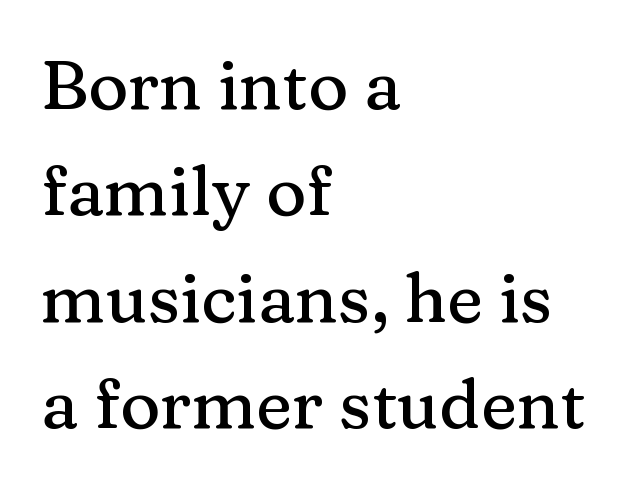
{"serif": "yes", "italic": "no", "width": "normal", "stroke_contrast": "medium", "x_height": "medium", "monospaced": "no", "underline": "no", "align": "left", "line_spacing": "normal", "line_spacing_ratio": 1.54, "letter_spacing": "normal", "letter_spacing_em": 0.0, "glyph_px": 69}
